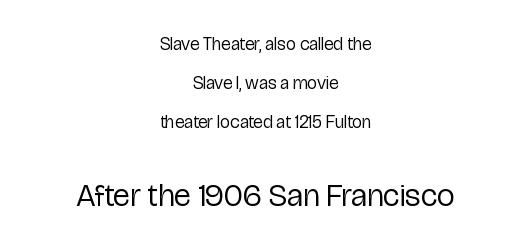
Grotesque or geometric, the face here clearly has no serifs. A quiet, ordinary-to-light weight characterises the typeface. Think of a printed novel: that variable character pitch is what you see here. Nobody drew a line under any word here. The font's upright variant was chosen for this text.
